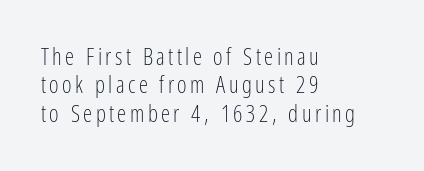
The image shows 23 px text type, upright; set left-aligned, line spacing 1.23x, not underlined.
